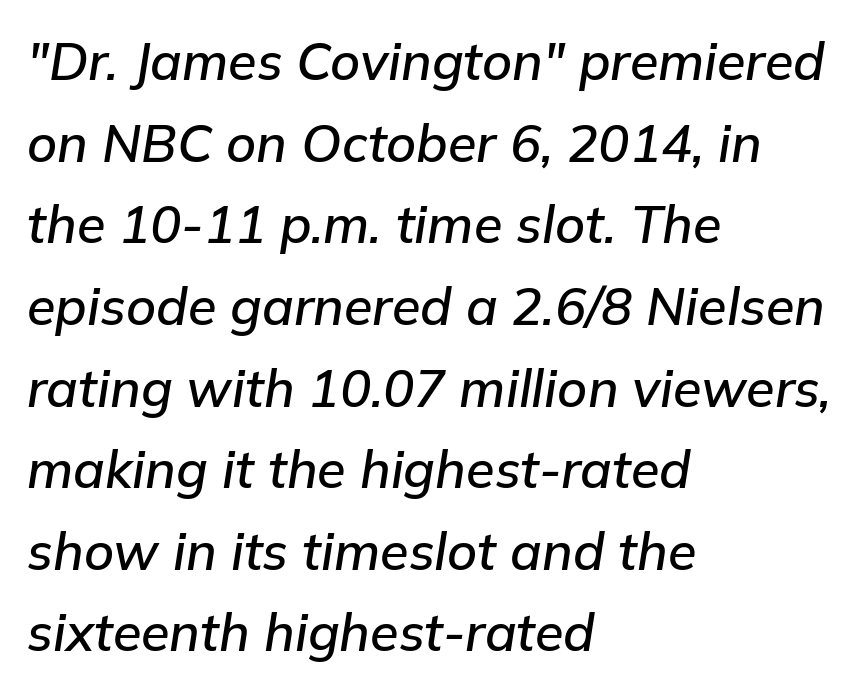
The image shows 52 px text type, italic (leaning right); set left-aligned, normal line spacing (1.57x), normal letter spacing, not underlined; low stroke contrast and a medium x-height.
